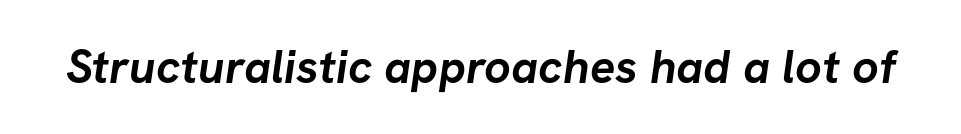
What stands out about the letter spacing? Nothing — it is the standard amount. Glance below the letters and you will spot only blank space. The face used here is proportionally spaced, like ordinary book or web type. Typographically, this falls in the sans-serif category. The face used here has the dense, thick strokes of a bold.
